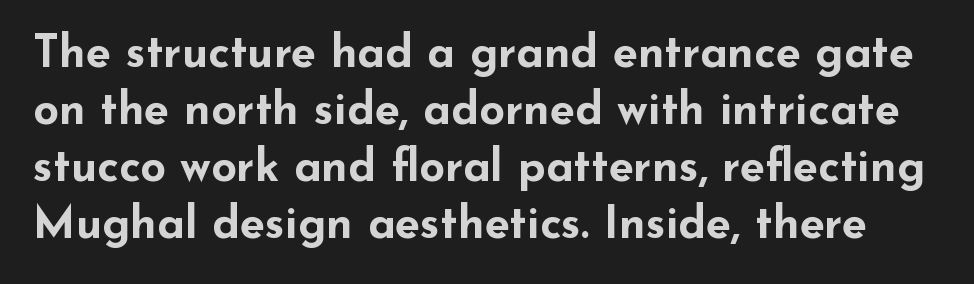
A typesetter would call this zero additional tracking. Underlining? Definitely not there. Spacing verdict: proportional, widths tailored to each character. The text was rendered using a sans face with plain stroke endings. Leading: standard.
